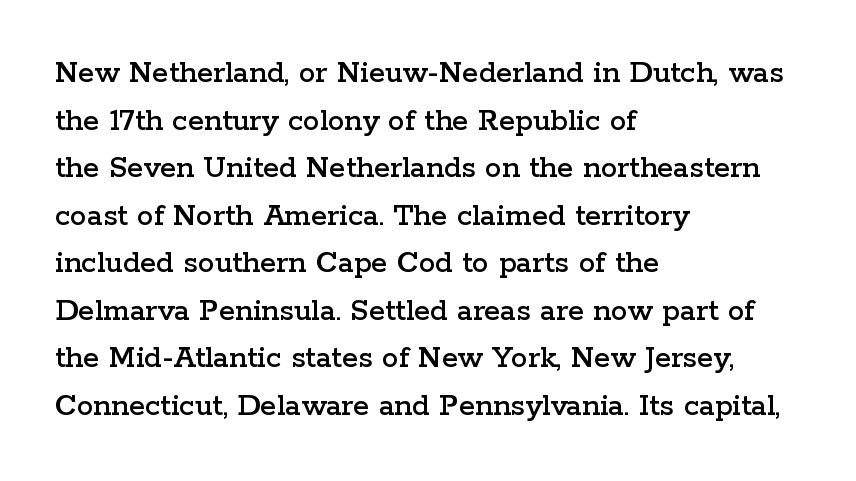
{"serif": "yes", "italic": "no", "width": "wide", "stroke_contrast": "low", "x_height": "medium", "monospaced": "no", "underline": "no", "align": "left", "line_spacing": "normal", "line_spacing_ratio": 1.44, "letter_spacing": "normal", "letter_spacing_em": 0.0, "glyph_px": 33}
